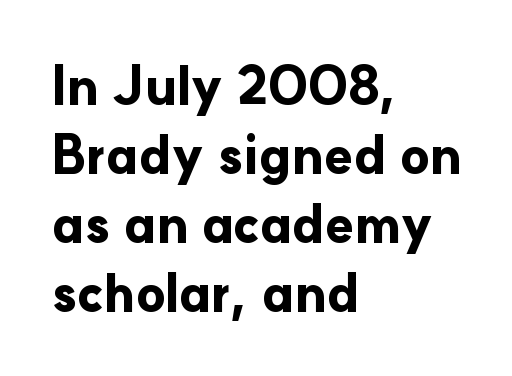
Set as a true bold cut, around the 700 mark. Upright lettering throughout. A typesetter would label this face a sans. A typesetter would call this leading conventional body-copy spacing. You could not count columns in this text — the font is proportionally spaced. Nobody drew a line under any word here.
